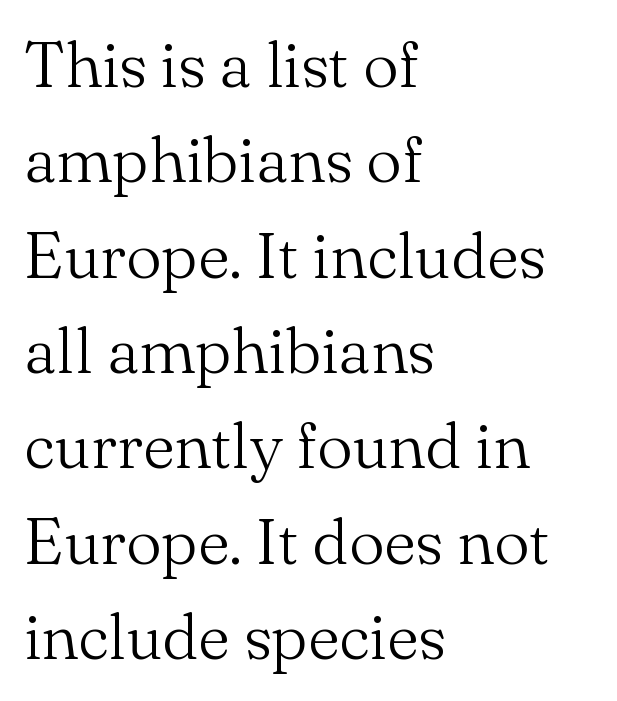
{"serif": "yes", "italic": "no", "bold": "no", "weight": "light", "width": "normal", "stroke_contrast": "medium", "x_height": "small", "monospaced": "no", "underline": "no", "align": "left", "line_spacing": "normal", "line_spacing_ratio": 1.49, "letter_spacing": "normal", "letter_spacing_em": 0.0, "glyph_px": 64}
